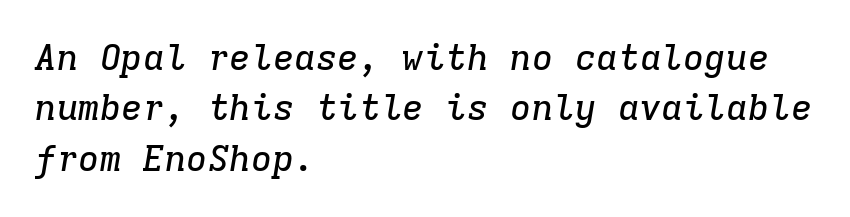
Q: Is the text italic (slanted)? A: Yes, it leans right by about 9 degrees.
Q: Is the typeface a serif or a sans-serif typeface? A: Serif.
Q: Is the text underlined? A: No.
Q: How is the paragraph aligned? A: Left-aligned.
Q: Is the spacing between letters normal or unusually wide? A: Normal.
Q: Is the spacing between lines tight, normal or loose? A: Normal.
Q: Width (condensed, normal, or wide)? A: Normal.
Q: Stroke contrast? A: Low.
Q: x-height? A: Medium.
Q: Monospaced? A: Yes.
